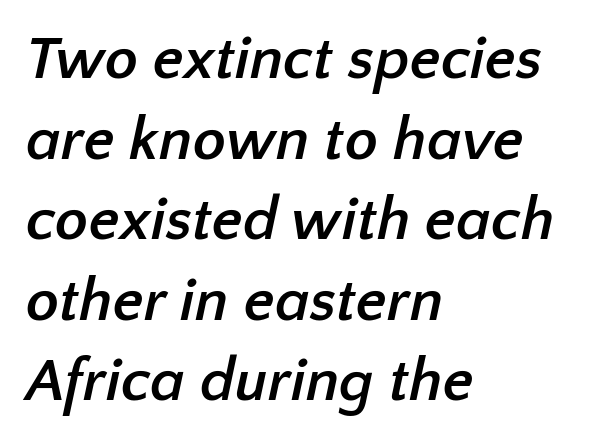
The image shows 61 px semibold sans-serif type; set left-aligned, normal line spacing (1.32x), normal letter spacing, not underlined; low stroke contrast and a medium x-height.
